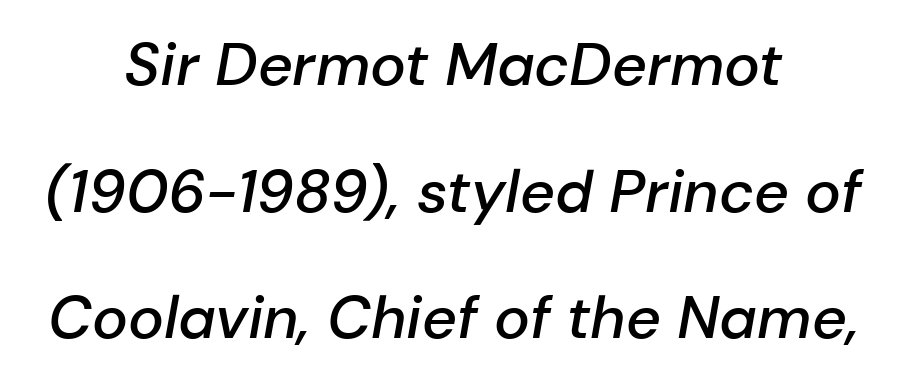
{"italic": "yes", "lean": "right", "slant_degrees": 10, "bold": "semi", "weight": "semibold", "width": "normal", "stroke_contrast": "low", "x_height": "medium", "monospaced": "no", "underline": "no", "align": "center", "line_spacing": "loose", "line_spacing_ratio": 2.11, "letter_spacing": "normal", "letter_spacing_em": 0.0, "glyph_px": 60}
